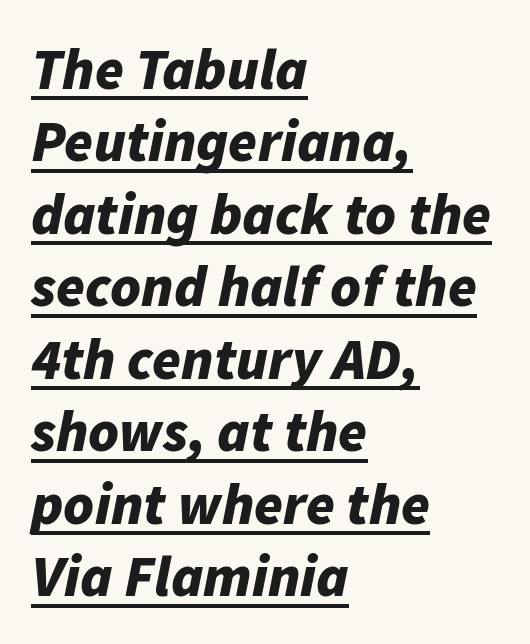
The image shows 58 px bold type, italic (leaning right); set left-aligned, normal line spacing (1.25x), normal letter spacing, underlined; low stroke contrast and a medium x-height.
